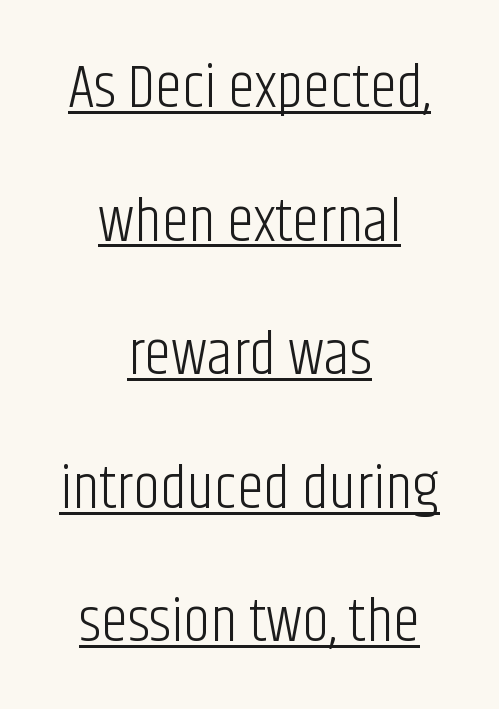
{"serif": "no", "italic": "no", "bold": "no", "weight": "light", "width": "condensed", "stroke_contrast": "low", "x_height": "large", "monospaced": "no", "underline": "yes", "align": "center", "line_spacing": "loose", "line_spacing_ratio": 2.19, "letter_spacing": "normal", "letter_spacing_em": 0.0, "glyph_px": 61}
